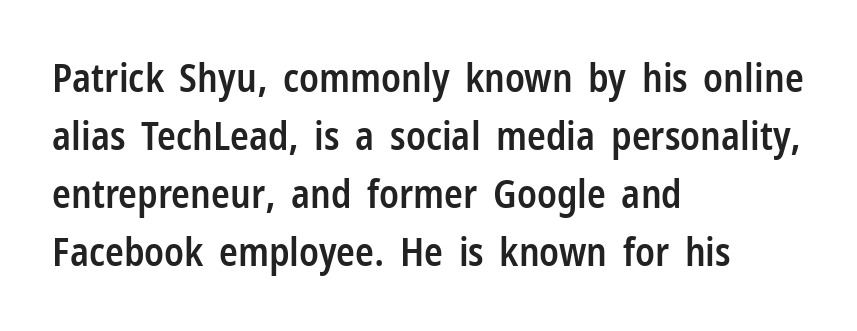
The image shows 39 px semibold, condensed sans-serif type, upright; set left-aligned, normal line spacing (1.49x), normal letter spacing, not underlined; low stroke contrast and a medium x-height.
